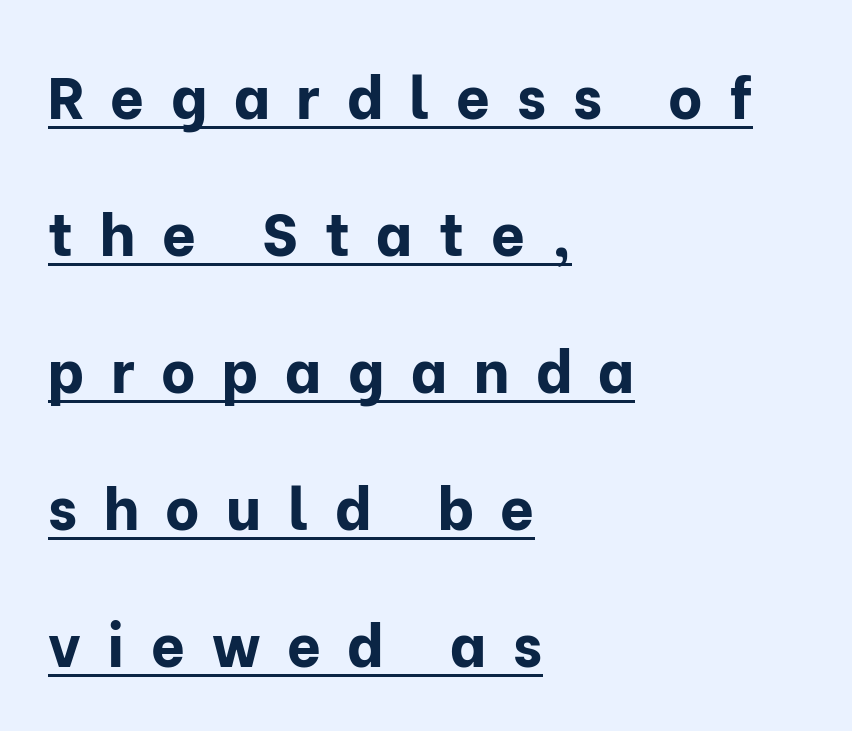
Font category for this specimen: sans-serif. Where is the straight margin? On the left. It's the straight-up-and-down kind of type. This sample trades compactness for vertical openness between lines. Tracking here is generous; glyphs stand well apart from one another. Heavy, bold letterforms.
